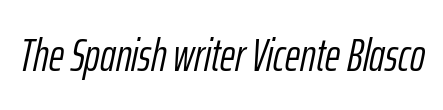
The passage shown is not bold in any degree. Letters rest on an invisible, unmarked baseline. Here the glyphs are tracked normally, forming tight word shapes. Yep, that's italic — everything's leaning. Looks like regular typesetting: each glyph gets only the width it needs.
